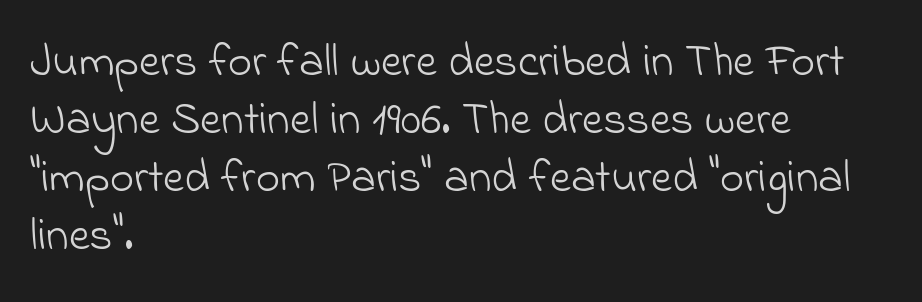
{"serif": "no", "bold": "no", "weight": "light", "width": "normal", "stroke_contrast": "low", "x_height": "small", "monospaced": "no", "underline": "no", "align": "left", "line_spacing": "normal", "line_spacing_ratio": 1.26, "letter_spacing": "normal", "letter_spacing_em": 0.0, "glyph_px": 46}
